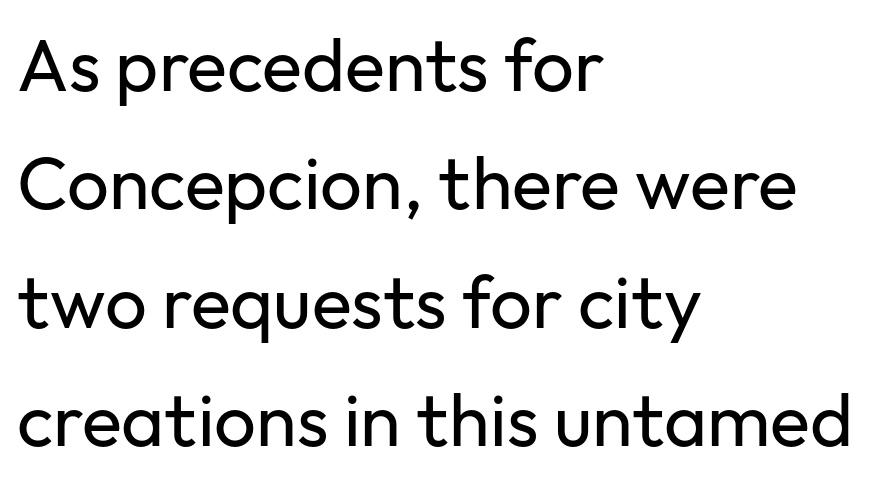
{"serif": "no", "italic": "no", "bold": "no", "weight": "regular", "width": "normal", "stroke_contrast": "low", "x_height": "medium", "monospaced": "no", "underline": "no", "align": "left", "line_spacing": "normal", "line_spacing_ratio": 1.6, "letter_spacing": "normal", "letter_spacing_em": 0.0, "glyph_px": 74}
